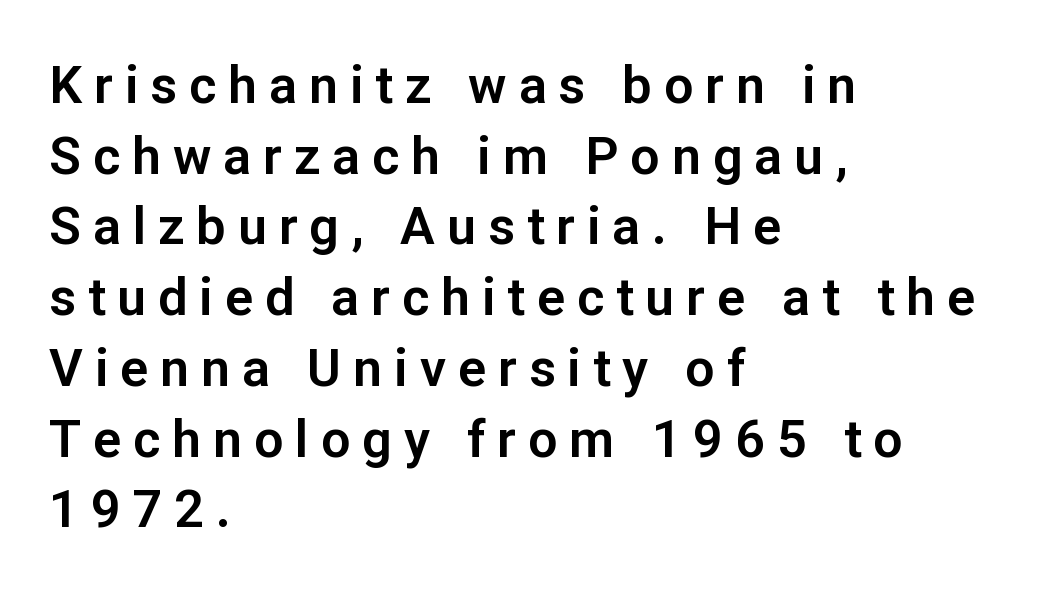
This rendering employs a face without finishing strokes, i.e., a sans-serif. Characters follow at a spacing far wider than the type designer built in. You could not count columns in this text — the font is proportionally spaced. Nope, not italic — everything's standing straight. The gap between lines stays unmarked. Teacher's note: observe the even left margin — that is flush-left alignment.
